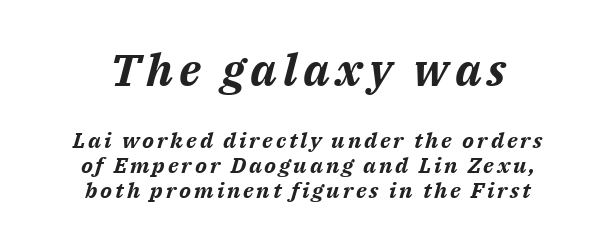
The image shows 45 px bold type, italic (leaning right); set centered, tight line spacing (1.12x), not underlined; the first (top) block is 2.05x larger; medium stroke contrast and a medium x-height.
